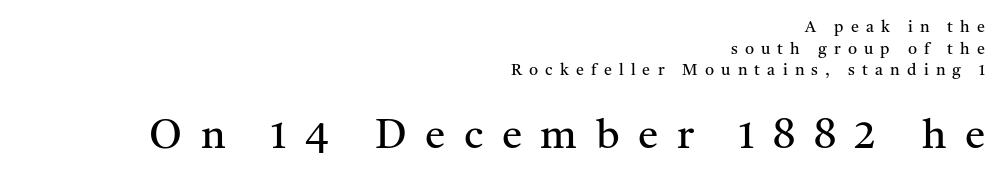
If you drew a ruler down the right edge, every line would touch it. Tracking here is generous; glyphs stand well apart from one another. This rendering employs a face with finishing strokes, i.e., a serif. This sample has the flowing, uneven cadence of proportional lettering.
